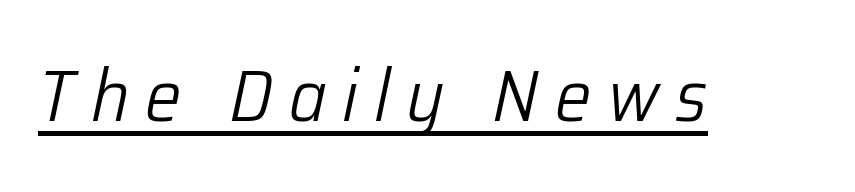
Stems here are at most as thick as an everyday book face. An italicized treatment has been applied to the whole sample. A typesetter would call this heavily tracked-out type. Compared with undecorated copy, this sample adds a rule below the words. Note the varied advance widths — an 'i' is clearly narrower than an 'm'.
